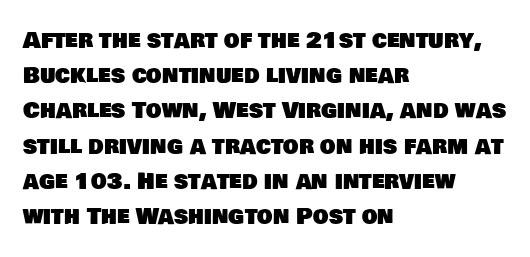
{"underline": "no", "align": "left", "line_spacing": "normal", "line_spacing_ratio": 1.6, "letter_spacing": "normal", "letter_spacing_em": 0.0, "glyph_px": 22}
